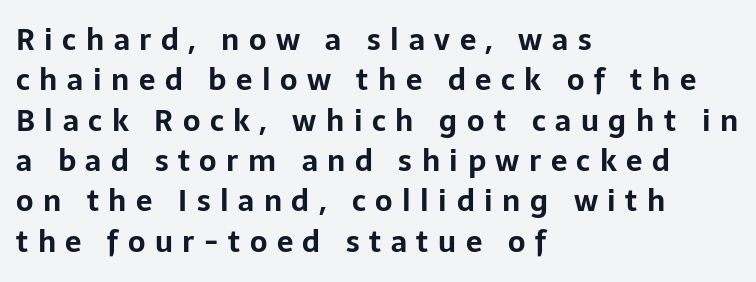
{"serif": "no", "italic": "no", "bold": "yes", "weight": "bold", "width": "normal", "stroke_contrast": "low", "x_height": "medium", "monospaced": "no", "underline": "no", "align": "left", "line_spacing": "normal", "line_spacing_ratio": 1.39, "letter_spacing": "wide", "letter_spacing_em": 0.33, "glyph_px": 29}
